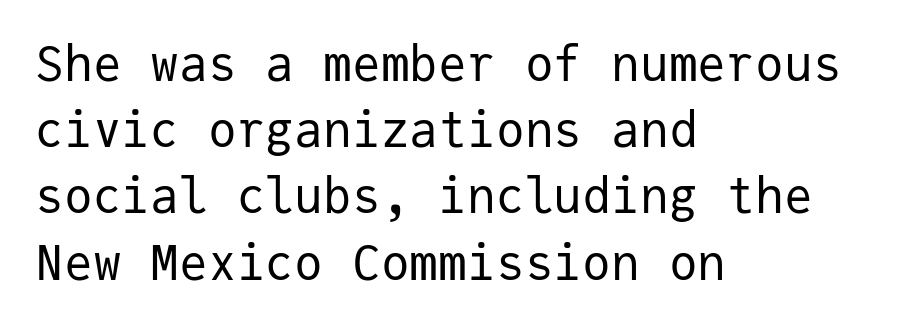
{"serif": "no", "italic": "no", "bold": "no", "weight": "regular", "width": "normal", "stroke_contrast": "low", "x_height": "medium", "monospaced": "yes", "underline": "no", "align": "left", "line_spacing": "normal", "line_spacing_ratio": 1.38, "letter_spacing": "normal", "letter_spacing_em": 0.0, "glyph_px": 48}
